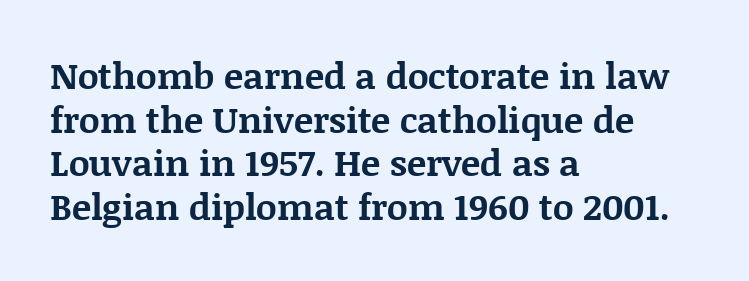
Q: Is the text bold? A: Yes.
Q: Is the text italic (slanted)? A: No, it is upright.
Q: Is the typeface a serif or a sans-serif typeface? A: Serif.
Q: Is the text underlined? A: No.
Q: How is the paragraph aligned? A: Left-aligned.
Q: Is the spacing between letters normal or unusually wide? A: Normal.
Q: Width (condensed, normal, or wide)? A: Normal.
Q: Stroke contrast? A: Medium.
Q: x-height? A: Large.
Q: Monospaced? A: No.
